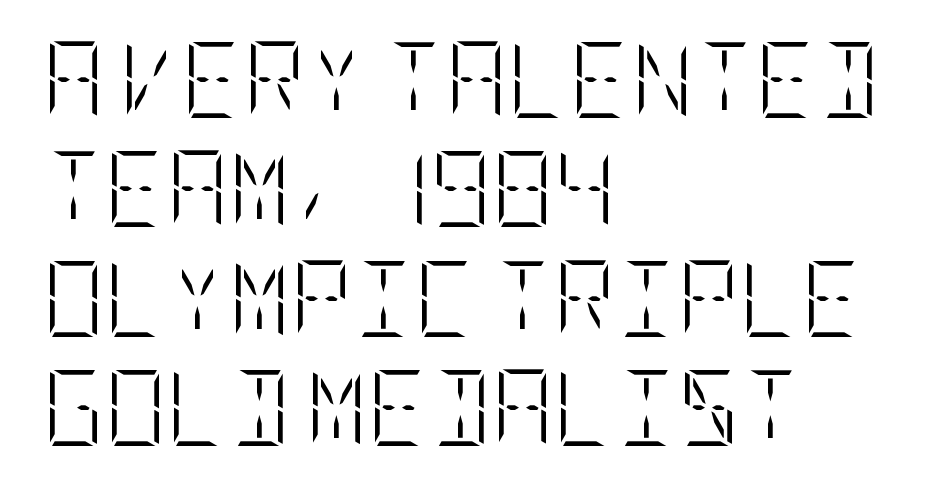
The image shows 76 px light, condensed type, upright; set left-aligned, normal line spacing (1.44x), normal letter spacing, not underlined; low stroke contrast and a large x-height.
